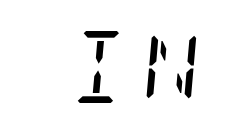
The image shows 72 px regular-weight, condensed serif type, italic (leaning right); set unusually wide letter spacing (+0.2 em), not underlined; low stroke contrast and a large x-height.
